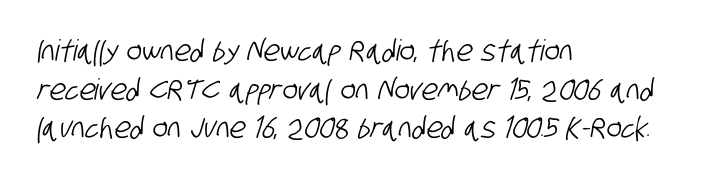
The image shows 29 px condensed sans-serif type; set left-aligned, normal line spacing (1.33x), normal letter spacing, not underlined; low stroke contrast and a large x-height.
